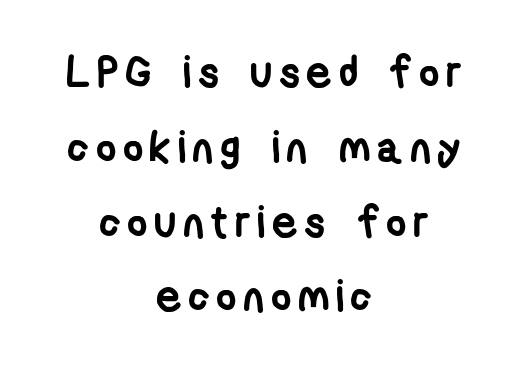
Q: Is the text bold? A: Yes.
Q: Is the typeface a serif or a sans-serif typeface? A: Sans-serif.
Q: Is the text underlined? A: No.
Q: How is the paragraph aligned? A: Centered.
Q: Is the spacing between lines tight, normal or loose? A: Normal.
Q: Width (condensed, normal, or wide)? A: Condensed.
Q: Stroke contrast? A: Low.
Q: x-height? A: Medium.
Q: Monospaced? A: No.
